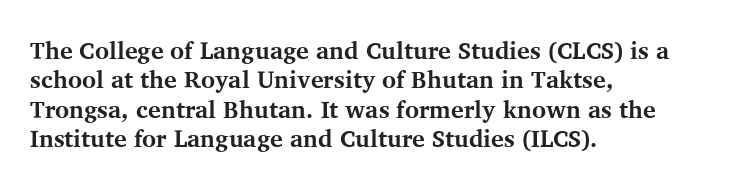
Q: Is the text bold? A: Yes.
Q: Is the text italic (slanted)? A: No, it is upright.
Q: Is the text underlined? A: No.
Q: How is the paragraph aligned? A: Left-aligned.
Q: Is the spacing between letters normal or unusually wide? A: Normal.
